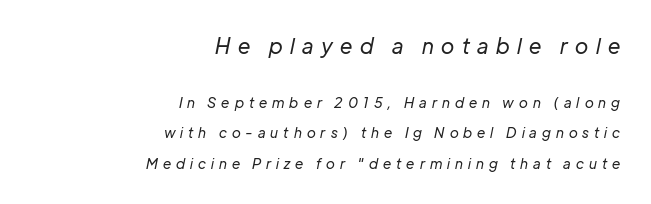
{"italic": "yes", "lean": "right", "slant_degrees": 12, "bold": "no", "underline": "no", "align": "right", "line_spacing": "loose", "line_spacing_ratio": 2.16, "letter_spacing": "wide", "letter_spacing_em": 0.36, "larger_block": "first", "size_ratio": 1.5, "glyph_px": 21}
